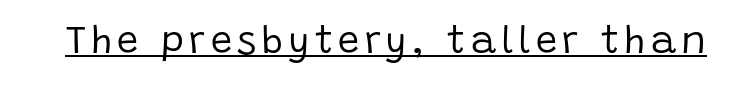
The image shows 38 px regular-weight sans-serif type, upright; set underlined; low stroke contrast and a large x-height.
